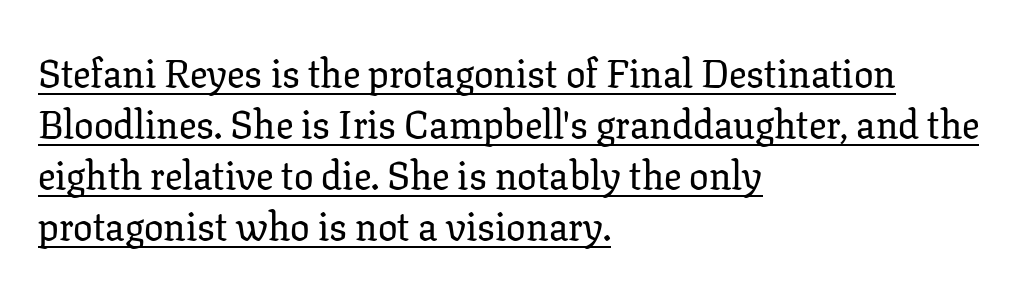
The image shows 39 px serif type, upright; set left-aligned, normal line spacing (1.31x), normal letter spacing, underlined; low stroke contrast and a medium x-height.
